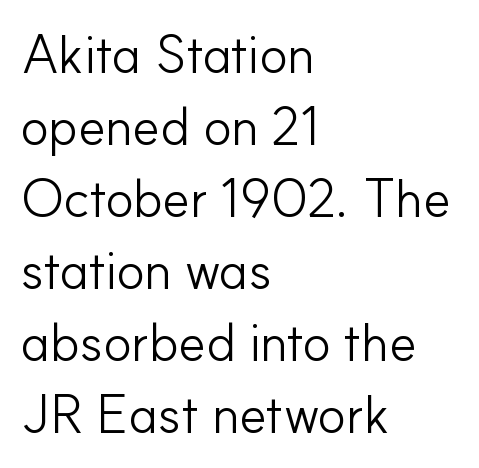
Q: Is the text bold? A: No.
Q: Is the text italic (slanted)? A: No, it is upright.
Q: Is the typeface a serif or a sans-serif typeface? A: Sans-serif.
Q: Is the text underlined? A: No.
Q: How is the paragraph aligned? A: Left-aligned.
Q: Is the spacing between letters normal or unusually wide? A: Normal.
Q: Is the spacing between lines tight, normal or loose? A: Normal.
Q: Width (condensed, normal, or wide)? A: Normal.
Q: Stroke contrast? A: Low.
Q: x-height? A: Small.
Q: Monospaced? A: No.
